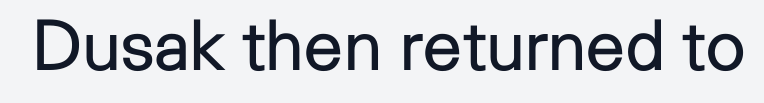
The image shows 70 px regular-weight sans-serif type, upright; set normal letter spacing, not underlined; low stroke contrast and a medium x-height.
